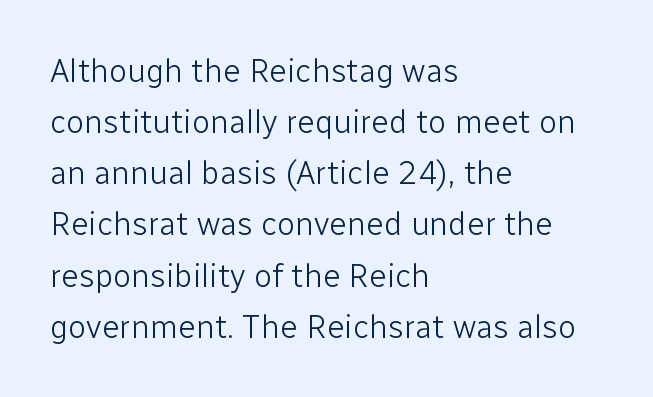
The image shows 33 px light sans-serif type, upright; set left-aligned, normal line spacing (1.55x), normal letter spacing, not underlined; low stroke contrast and a medium x-height.
